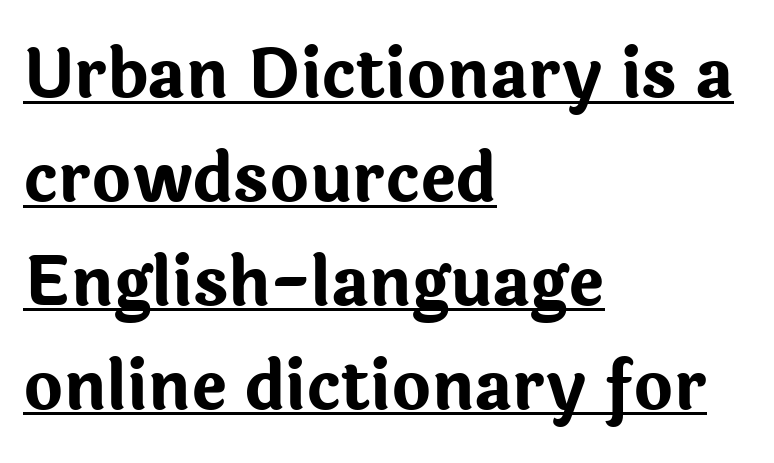
Compared with typical paragraphs, the rows here are spaced about the same. Glance below the letters and you will spot a drawn line. Grotesque or geometric, the face here clearly has no serifs. Each glyph is drawn with heavy, bold strokes. Each letter keeps its own natural width here, so spacing adapts to shape.
